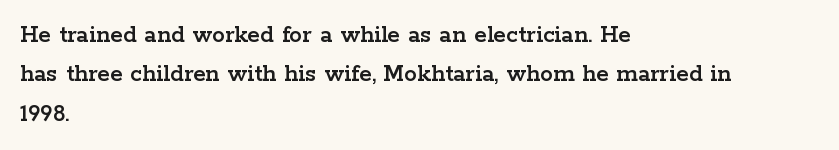
{"italic": "no", "underline": "no", "align": "left", "line_spacing": "normal", "line_spacing_ratio": 1.51, "letter_spacing": "normal", "letter_spacing_em": 0.0, "glyph_px": 26}
